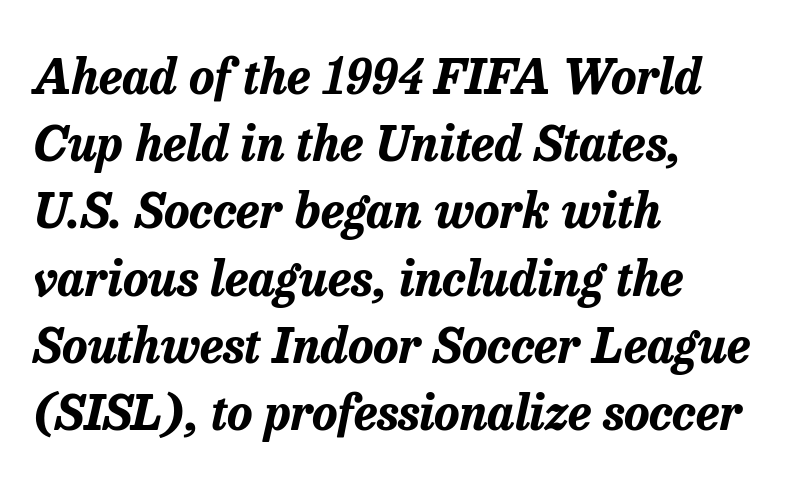
Evenly set lines give the paragraph a standard silhouette. These lines are rendered in a variable-pitch font. The type is set solid horizontally, with unmodified tracking. Yep, that's italic — everything's leaning.
